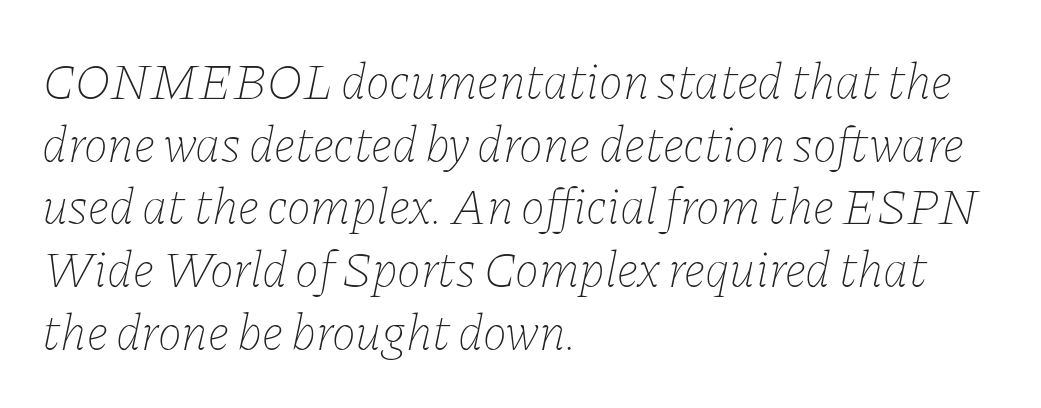
Q: Is the text bold? A: No.
Q: Is the text italic (slanted)? A: Yes, it leans right by about 11 degrees.
Q: Is the text underlined? A: No.
Q: How is the paragraph aligned? A: Left-aligned.
Q: Is the spacing between letters normal or unusually wide? A: Normal.
Q: Width (condensed, normal, or wide)? A: Normal.
Q: Stroke contrast? A: Low.
Q: x-height? A: Medium.
Q: Monospaced? A: No.
